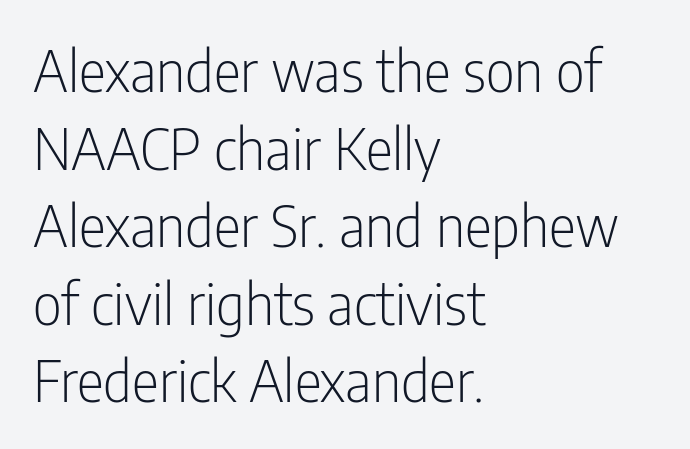
The image shows 57 px light, condensed sans-serif type, upright; set left-aligned, normal line spacing (1.36x), normal letter spacing, not underlined; low stroke contrast and a medium x-height.
